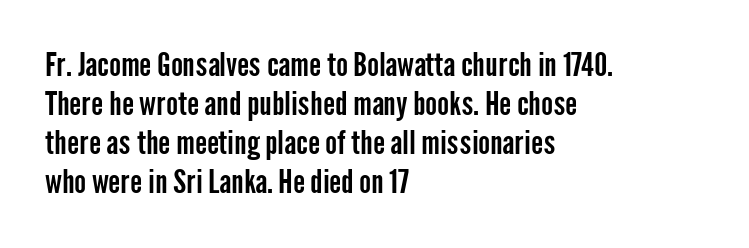
The image shows 32 px condensed sans-serif type, upright; set left-aligned, line spacing 1.22x, normal letter spacing, not underlined; low stroke contrast and a medium x-height.
